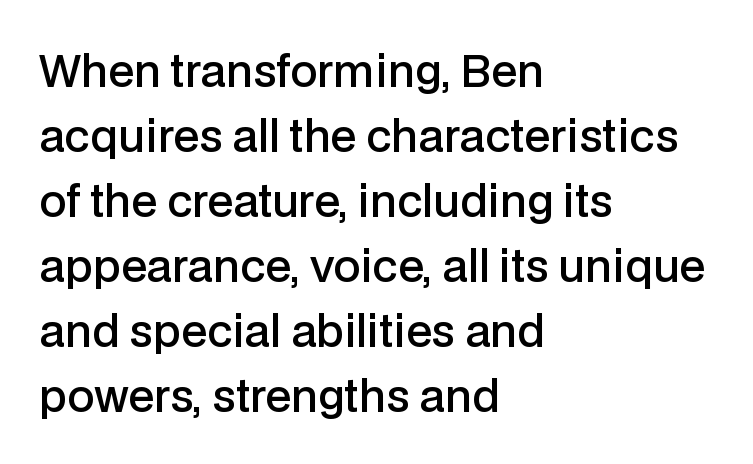
Q: Is the text bold? A: Semi-bold.
Q: Is the text italic (slanted)? A: No, it is upright.
Q: Is the typeface a serif or a sans-serif typeface? A: Sans-serif.
Q: Is the text underlined? A: No.
Q: How is the paragraph aligned? A: Left-aligned.
Q: Is the spacing between letters normal or unusually wide? A: Normal.
Q: Is the spacing between lines tight, normal or loose? A: Normal.
Q: Width (condensed, normal, or wide)? A: Normal.
Q: Stroke contrast? A: Low.
Q: x-height? A: Medium.
Q: Monospaced? A: No.
